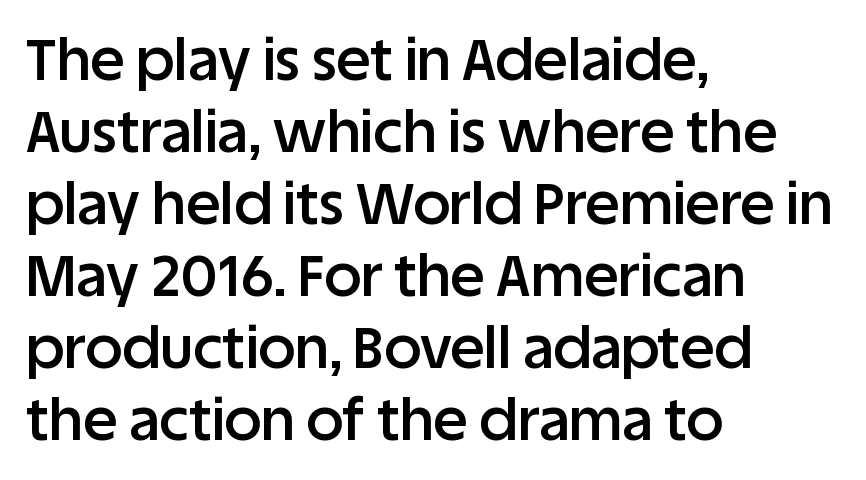
Q: Is the text bold? A: Semi-bold.
Q: Is the text italic (slanted)? A: No, it is upright.
Q: Is the typeface a serif or a sans-serif typeface? A: Sans-serif.
Q: Is the text underlined? A: No.
Q: How is the paragraph aligned? A: Left-aligned.
Q: Is the spacing between letters normal or unusually wide? A: Normal.
Q: Width (condensed, normal, or wide)? A: Normal.
Q: Stroke contrast? A: Low.
Q: x-height? A: Large.
Q: Monospaced? A: No.
